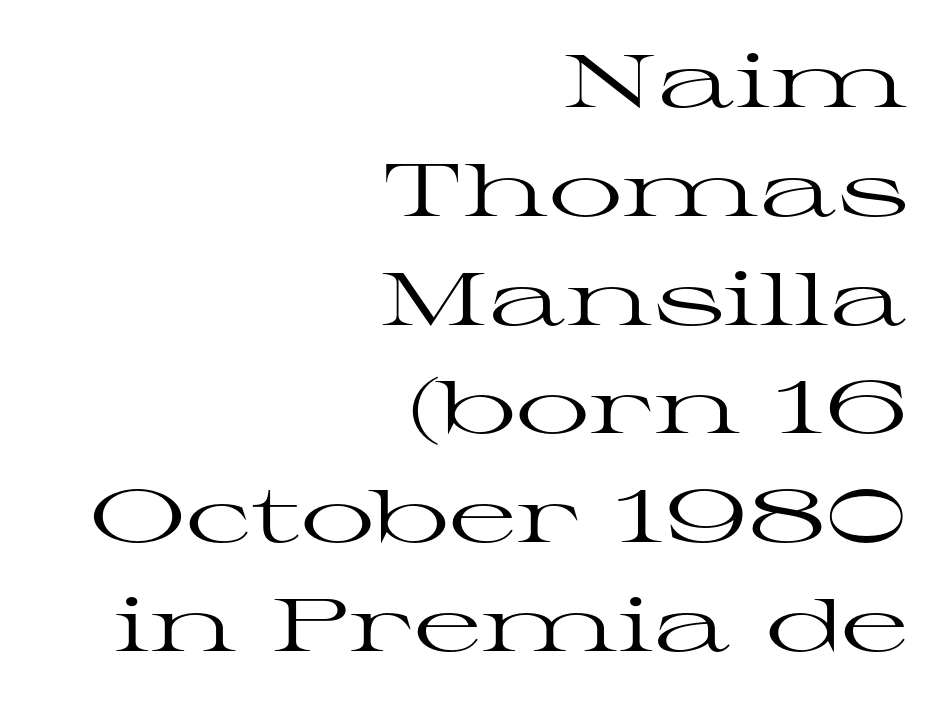
The image shows 74 px regular-weight, wide serif type, upright; set right-aligned, normal line spacing (1.47x), normal letter spacing, not underlined; high stroke contrast and a medium x-height.
